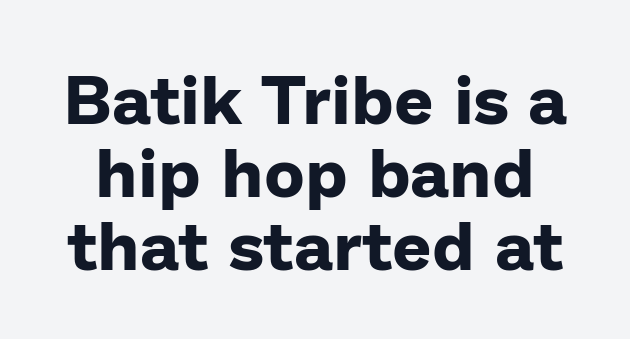
{"serif": "no", "italic": "no", "bold": "yes", "weight": "bold", "width": "normal", "stroke_contrast": "low", "x_height": "medium", "monospaced": "no", "underline": "no", "line_spacing": "tight", "line_spacing_ratio": 1.06, "letter_spacing": "normal", "letter_spacing_em": 0.0, "glyph_px": 69}
